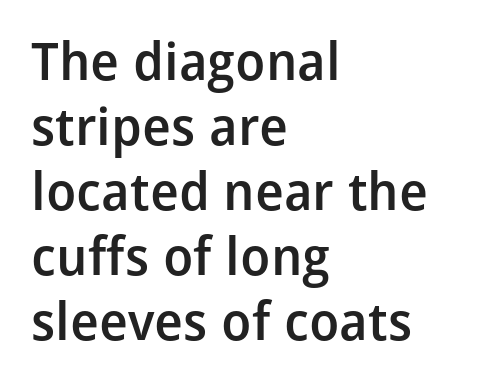
The image shows 52 px semibold sans-serif type, upright; set left-aligned, normal line spacing (1.25x), normal letter spacing, not underlined; low stroke contrast and a medium x-height.
